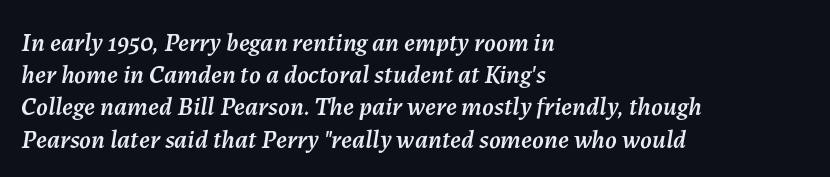
{"italic": "yes", "lean": "right", "slant_degrees": 7, "underline": "no", "align": "left", "line_spacing_ratio": 1.24, "letter_spacing": "normal", "letter_spacing_em": 0.0, "glyph_px": 26}
